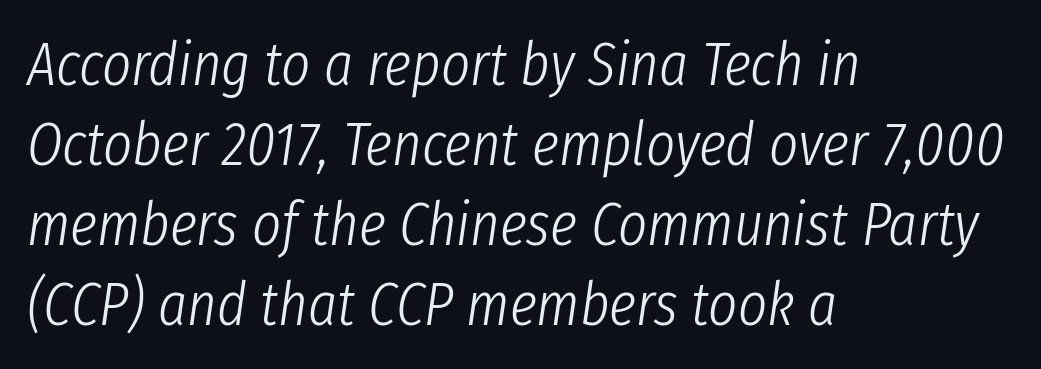
Whoever set this chose a conventional vertical rhythm. A typesetter would mark this as italic. Descenders hang freely into open space. A typesetter would call this proportional, since set widths differ per character. Short note: letters normally spaced.
